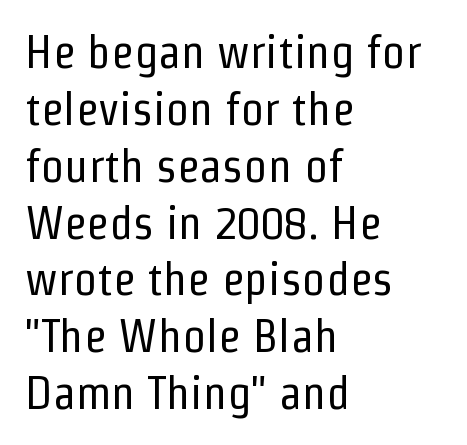
The image shows 47 px regular-weight, condensed sans-serif type, upright; set left-aligned, line spacing 1.21x, normal letter spacing, not underlined; low stroke contrast and a medium x-height.
